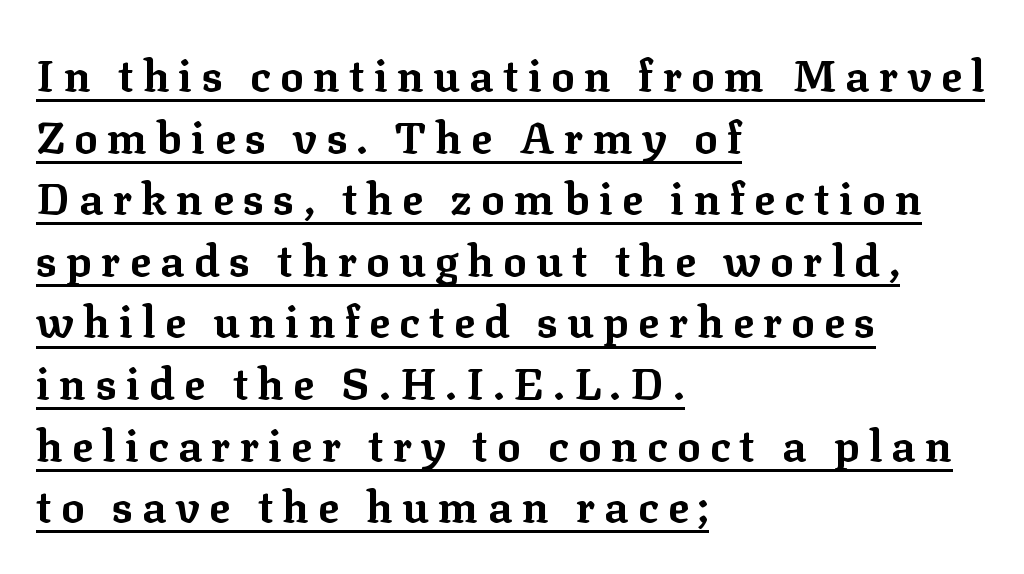
The image shows 44 px bold serif type, upright; set left-aligned, normal line spacing (1.4x), unusually wide letter spacing (+0.21 em), underlined; low stroke contrast and a medium x-height.
